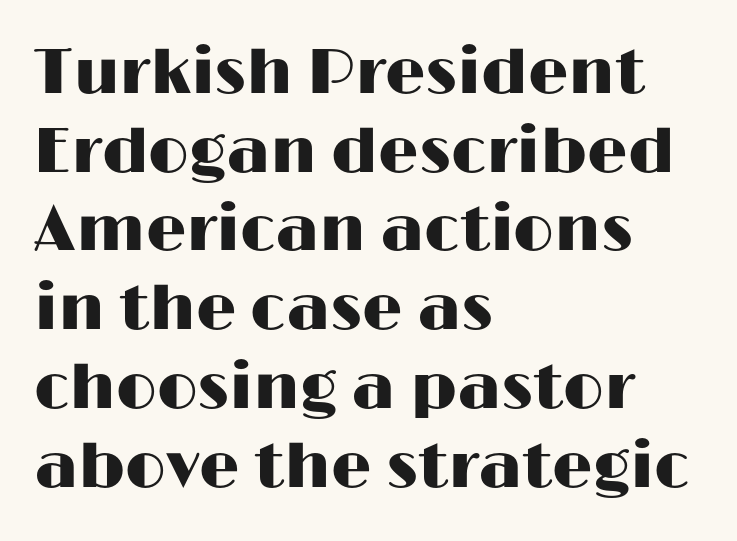
What stands out about the letter spacing? Nothing — it is the standard amount. Spacing verdict: proportional, widths tailored to each character. The rendering anchors every line to the left-hand side. Unlike italic type, these characters show no tilt at all.
